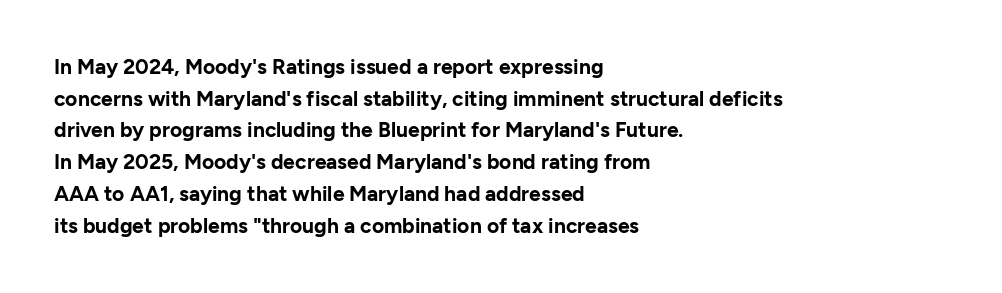
The image shows 21 px bold type, upright; set left-aligned, normal line spacing (1.51x), normal letter spacing, not underlined.
